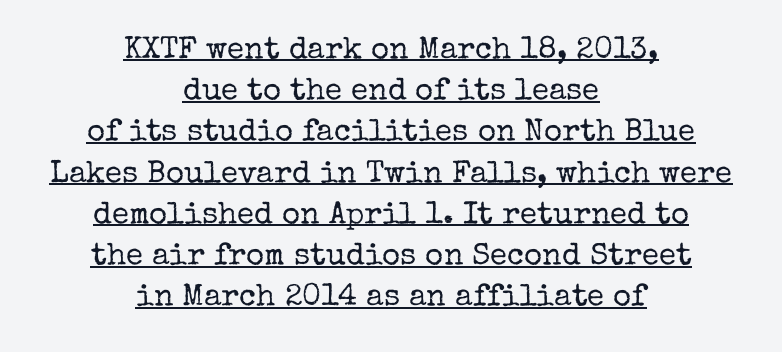
In terms of letterform style, serifs are clearly present. What's the leading like? Ordinary, nothing unusual. A typesetter would call this zero additional tracking. When letters stand straight like this, we call the style roman or upright. Honestly, the underline is the first thing you notice here.
